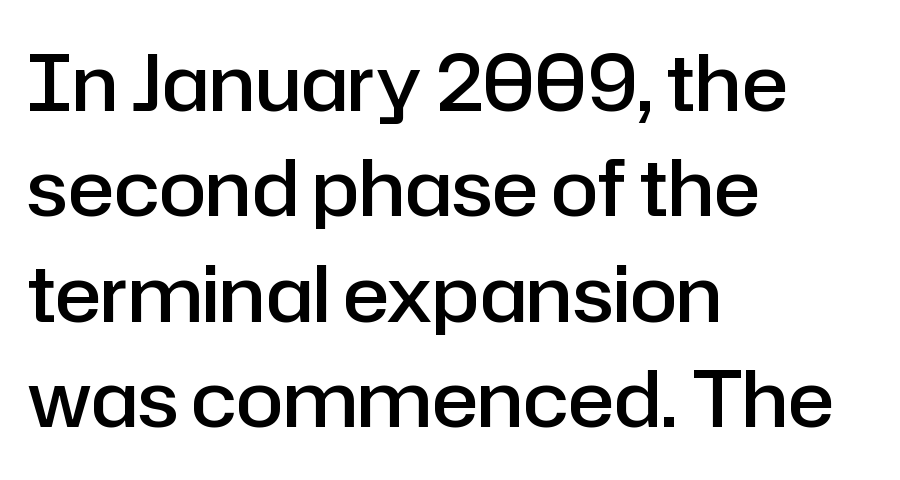
The image shows 77 px semibold sans-serif type, upright; set left-aligned, normal line spacing (1.37x), normal letter spacing, not underlined; low stroke contrast and a medium x-height.
